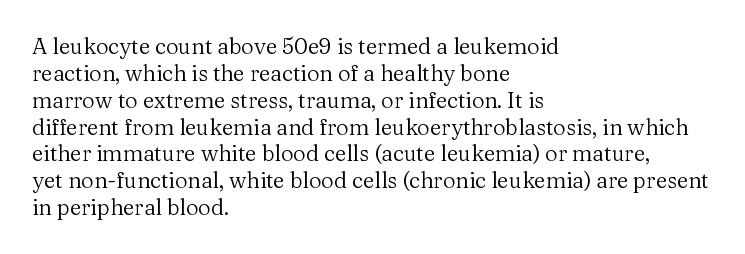
Honestly, the letter spacing is just normal — you wouldn't notice it. A student would call this left alignment; a typographer would say flush left, rag right. The font sits on the lighter half of the weight spectrum, regular included. Just letters on the line, the space beneath them empty.
